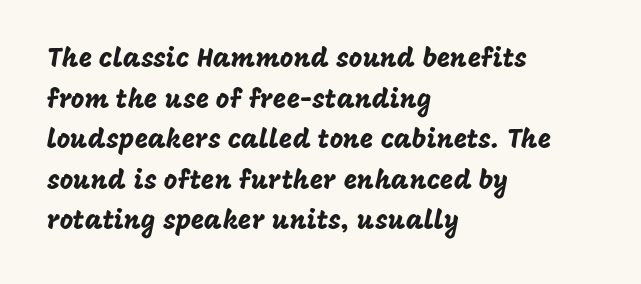
The image shows 26 px text type; set left-aligned, normal line spacing (1.56x), normal letter spacing, not underlined.
